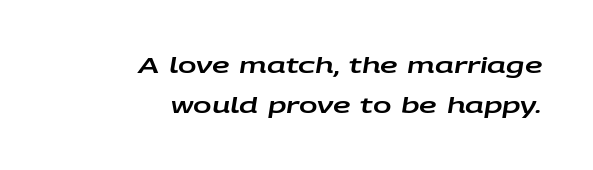
The image shows 22 px text type, italic (leaning right); set right-aligned, line spacing 1.82x, normal letter spacing, not underlined.
